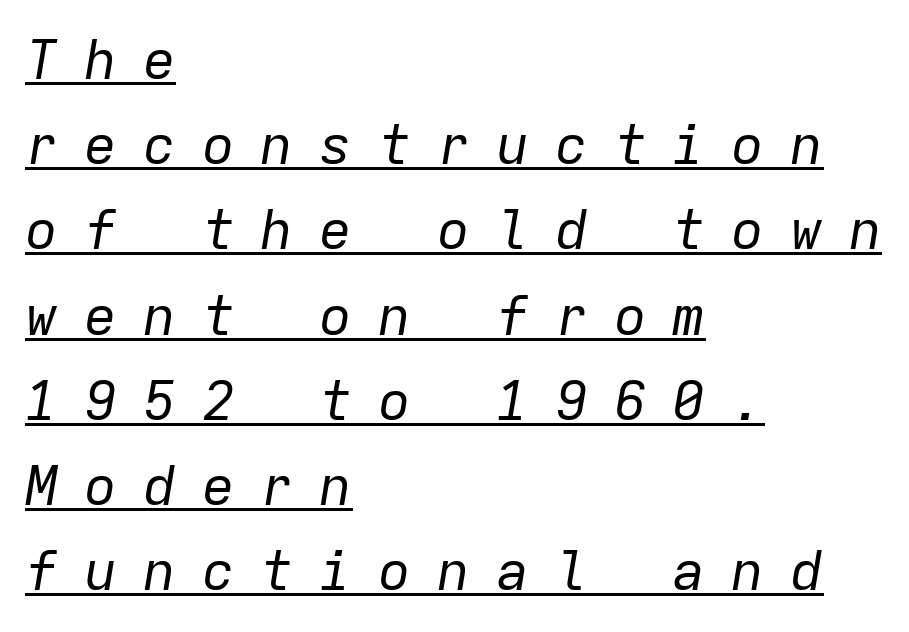
Do the characters align in a grid? Yes, the font is monospaced. Horizontal alignment here is leftward, the default for most running prose. The passage shown leans; its letterforms are oblique. Leading matches the norm, producing a regular column. Does extra space separate the letters? Yes, quite a lot of it. This reads as an unemphasized weight, regular at the heaviest.
